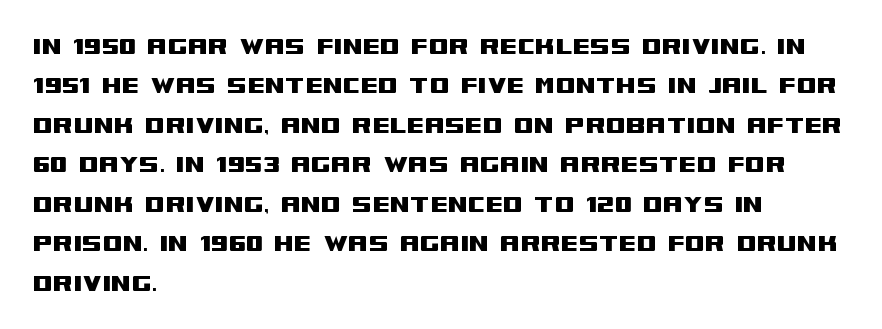
Font category for this specimen: sans-serif. Rule under the text: the space is simply empty. The letters sit at their default tracking, neither squeezed nor spread. Style check: upright. In CSS terms this would be text-align: left. The rendering uses natural spacing where letterforms have individual widths.
